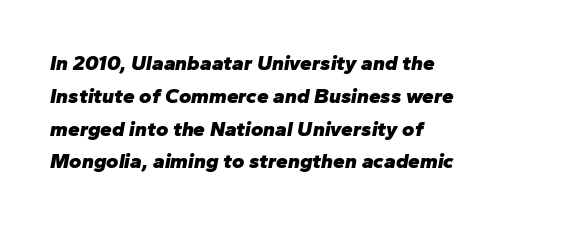
The image shows 21 px bold type, italic (leaning right); set left-aligned, normal line spacing (1.56x), normal letter spacing, not underlined.
